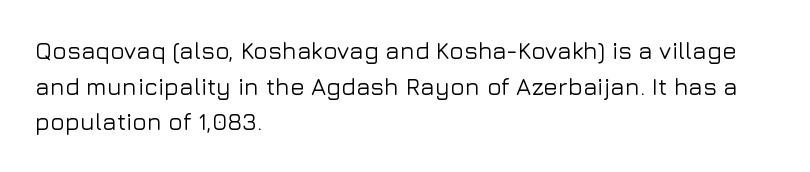
The image shows 24 px text type, upright; set left-aligned, normal line spacing (1.48x), normal letter spacing, not underlined.
